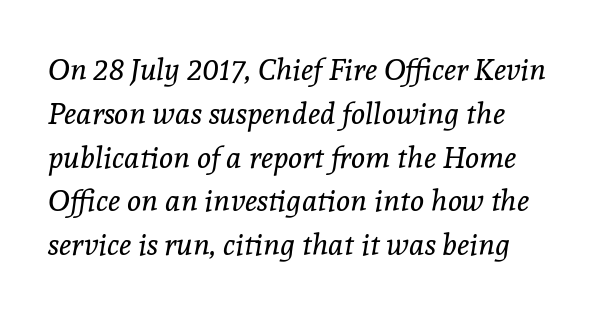
Q: Is the text bold? A: No.
Q: Is the text italic (slanted)? A: Yes, it leans right by about 8 degrees.
Q: Is the typeface a serif or a sans-serif typeface? A: Serif.
Q: Is the text underlined? A: No.
Q: How is the paragraph aligned? A: Left-aligned.
Q: Is the spacing between letters normal or unusually wide? A: Normal.
Q: Is the spacing between lines tight, normal or loose? A: Normal.
Q: Width (condensed, normal, or wide)? A: Normal.
Q: x-height? A: Medium.
Q: Monospaced? A: No.
